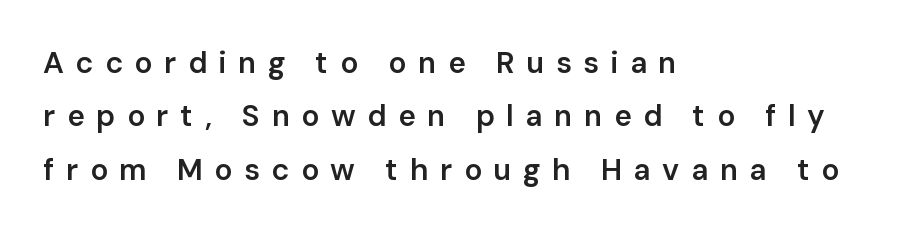
Q: Is the text bold? A: Semi-bold.
Q: Is the text italic (slanted)? A: No, it is upright.
Q: Is the typeface a serif or a sans-serif typeface? A: Sans-serif.
Q: Is the text underlined? A: No.
Q: How is the paragraph aligned? A: Left-aligned.
Q: Is the spacing between letters normal or unusually wide? A: Unusually wide.
Q: Width (condensed, normal, or wide)? A: Normal.
Q: Stroke contrast? A: Low.
Q: x-height? A: Medium.
Q: Monospaced? A: No.
